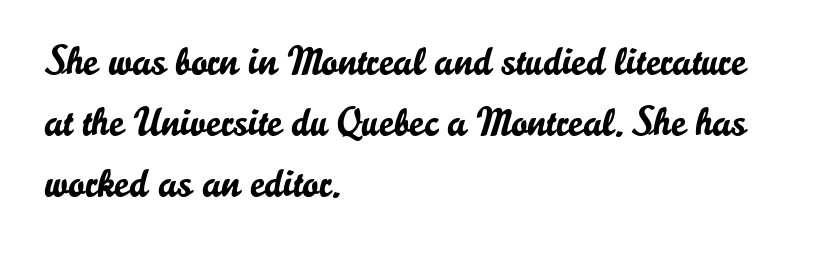
A typesetter would call this leading conventional body-copy spacing. The baseline area is clear. This sample has the flowing, uneven cadence of proportional lettering. The designer went with a sans here, leaving each stem footless. Spacing between characters is what you'd get straight out of the box.
